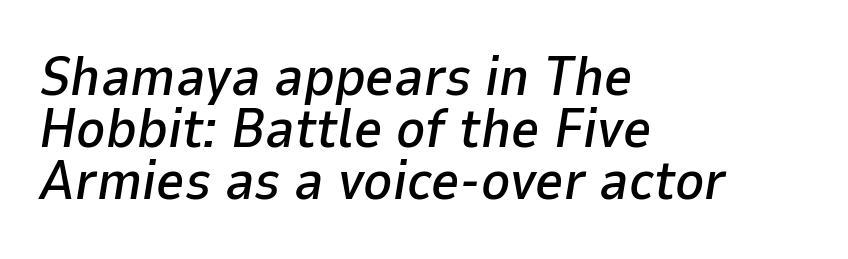
The image shows 55 px text type, italic (leaning right); set left-aligned, tight line spacing (0.95x), normal letter spacing, not underlined; low stroke contrast and a medium x-height.
